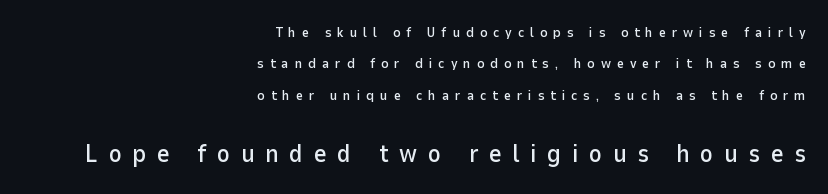
The image shows 25 px text type, upright; set right-aligned, loose line spacing (2.24x), unusually wide letter spacing (+0.42 em), not underlined; the second (bottom) block is 1.79x larger.
